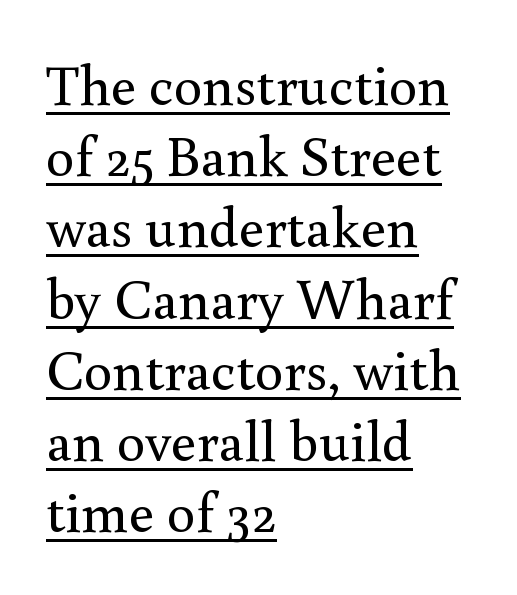
{"serif": "yes", "italic": "no", "bold": "no", "weight": "regular", "width": "normal", "x_height": "small", "monospaced": "no", "underline": "yes", "align": "left", "line_spacing": "normal", "line_spacing_ratio": 1.25, "letter_spacing": "normal", "letter_spacing_em": 0.0, "glyph_px": 57}
